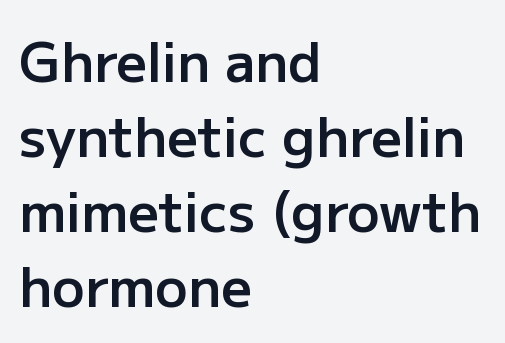
Q: Is the text bold? A: Semi-bold.
Q: Is the text italic (slanted)? A: No, it is upright.
Q: Is the typeface a serif or a sans-serif typeface? A: Sans-serif.
Q: Is the text underlined? A: No.
Q: How is the paragraph aligned? A: Left-aligned.
Q: Is the spacing between letters normal or unusually wide? A: Normal.
Q: Is the spacing between lines tight, normal or loose? A: Normal.
Q: Width (condensed, normal, or wide)? A: Normal.
Q: Stroke contrast? A: Low.
Q: x-height? A: Medium.
Q: Monospaced? A: No.
